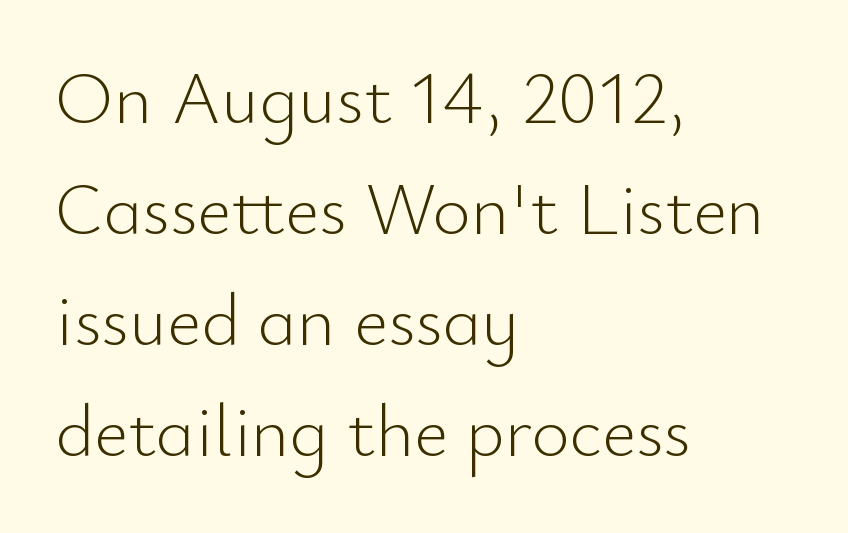
Layout note: lines flush left. Tracking here is standard; glyphs follow each other at the usual distance. The passage shown is typeset with a sans-serif family. Descenders hang freely into open space. Each letter keeps its own natural width here, so spacing adapts to shape. No italicization has been applied; the sample stays upright.
